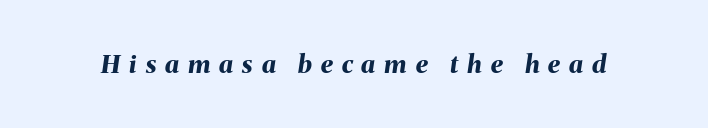
Q: Is the text bold? A: Yes.
Q: Is the text italic (slanted)? A: Yes, it leans right by about 8 degrees.
Q: Is the text underlined? A: No.
Q: Is the spacing between letters normal or unusually wide? A: Unusually wide.
